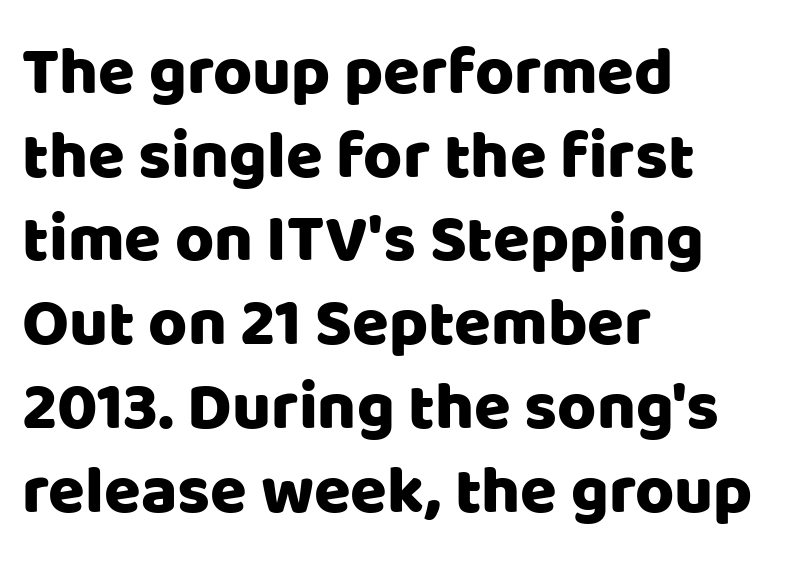
{"serif": "no", "italic": "no", "width": "normal", "stroke_contrast": "low", "x_height": "large", "monospaced": "no", "underline": "no", "align": "left", "line_spacing": "normal", "line_spacing_ratio": 1.25, "letter_spacing": "normal", "letter_spacing_em": 0.0, "glyph_px": 67}
